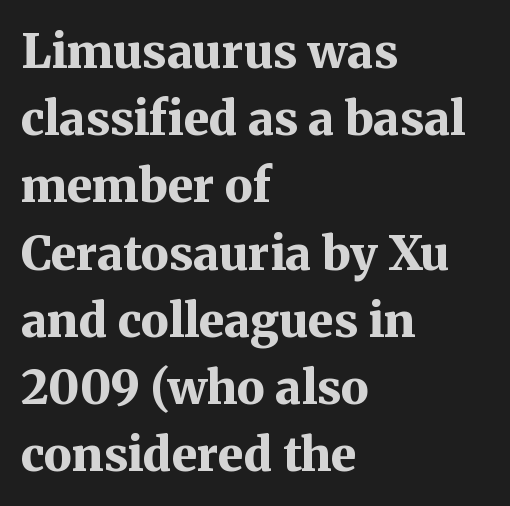
Q: Is the text bold? A: Yes.
Q: Is the text italic (slanted)? A: No, it is upright.
Q: Is the typeface a serif or a sans-serif typeface? A: Serif.
Q: Is the text underlined? A: No.
Q: How is the paragraph aligned? A: Left-aligned.
Q: Is the spacing between letters normal or unusually wide? A: Normal.
Q: Is the spacing between lines tight, normal or loose? A: Normal.
Q: Width (condensed, normal, or wide)? A: Normal.
Q: Stroke contrast? A: Medium.
Q: x-height? A: Medium.
Q: Monospaced? A: No.
